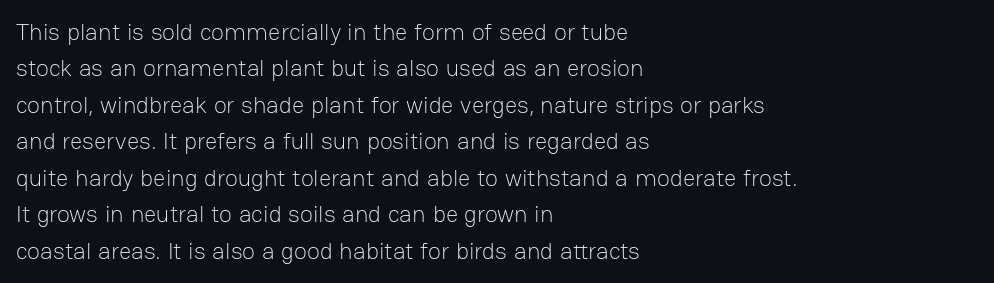
Q: Is the text bold? A: No.
Q: Is the text italic (slanted)? A: No, it is upright.
Q: Is the text underlined? A: No.
Q: How is the paragraph aligned? A: Left-aligned.
Q: Is the spacing between letters normal or unusually wide? A: Normal.
Q: Is the spacing between lines tight, normal or loose? A: Normal.
